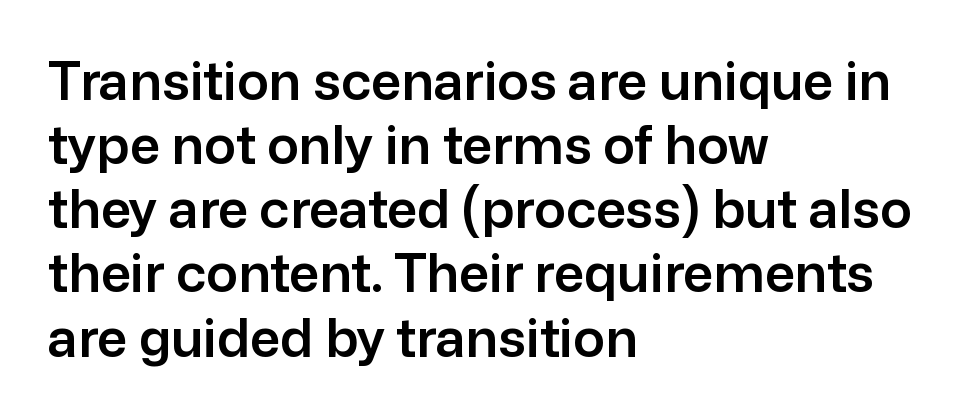
Q: Is the text italic (slanted)? A: No, it is upright.
Q: Is the typeface a serif or a sans-serif typeface? A: Sans-serif.
Q: Is the text underlined? A: No.
Q: How is the paragraph aligned? A: Left-aligned.
Q: Is the spacing between letters normal or unusually wide? A: Normal.
Q: Width (condensed, normal, or wide)? A: Normal.
Q: Stroke contrast? A: Low.
Q: x-height? A: Medium.
Q: Monospaced? A: No.
